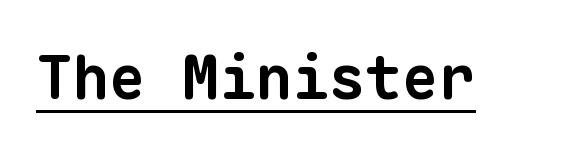
These characters rest on top of a visible drawn line. The face used here has the dense, thick strokes of a bold. Nothing unusual about the tracking: characters are spaced as the font intends. The letters carry no serifs — their stems end cleanly without finishing strokes. Note the uniform advance width — an 'i' takes as much space as an 'm'.
